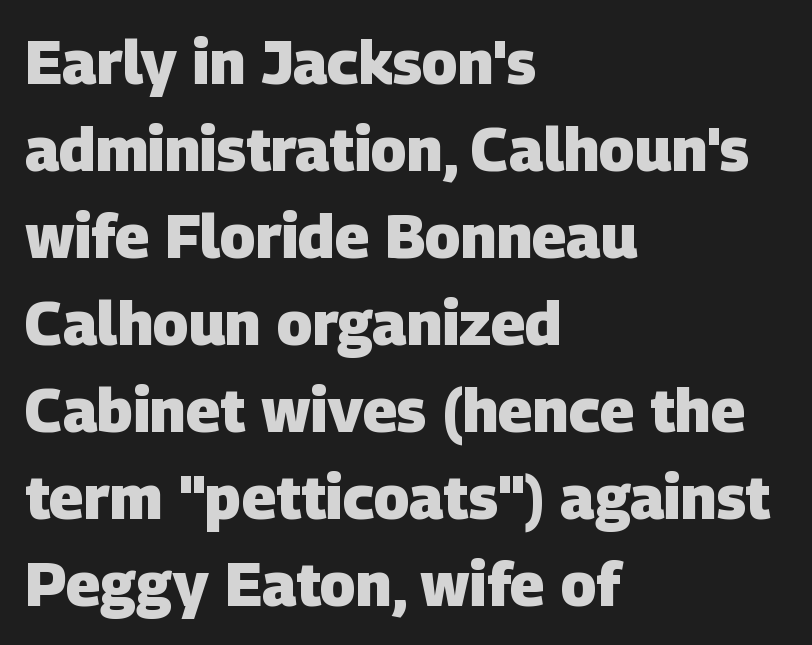
The image shows 60 px heavy sans-serif type; set left-aligned, normal line spacing (1.45x), normal letter spacing, not underlined; low stroke contrast and a large x-height.
